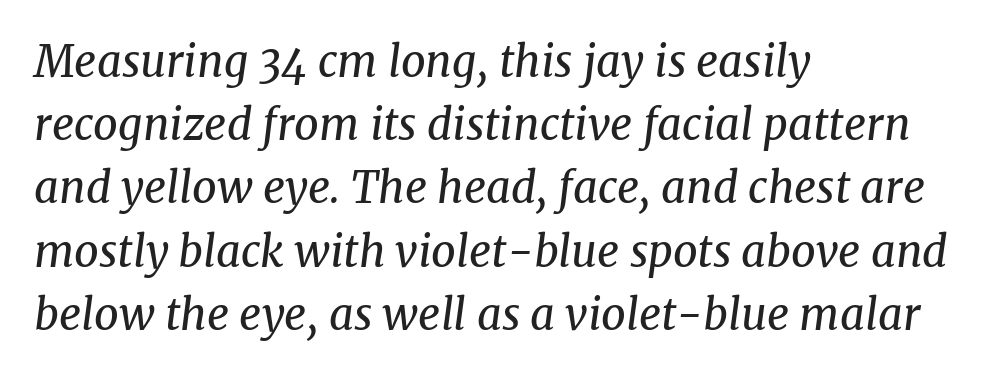
Do the characters align in a grid? No, the font is proportional. You can tell from the footed stems that serif type was used. These lines were composed using italics. Words float on clear page, feet unadorned.
